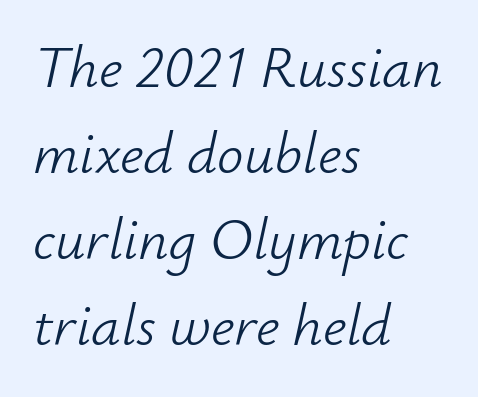
{"italic": "yes", "lean": "right", "slant_degrees": 12, "bold": "no", "weight": "light", "width": "normal", "stroke_contrast": "low", "x_height": "small", "monospaced": "no", "underline": "no", "align": "left", "line_spacing": "normal", "line_spacing_ratio": 1.46, "letter_spacing": "normal", "letter_spacing_em": 0.0, "glyph_px": 59}
